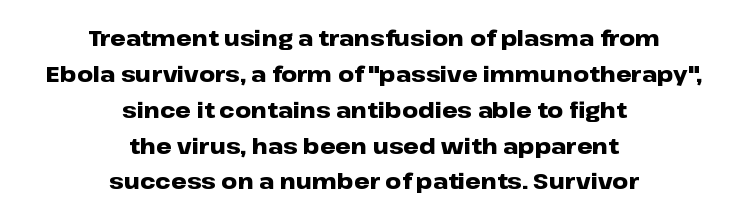
{"italic": "no", "bold": "yes", "underline": "no", "align": "center", "line_spacing": "normal", "line_spacing_ratio": 1.63, "letter_spacing": "normal", "letter_spacing_em": 0.0, "glyph_px": 22}
